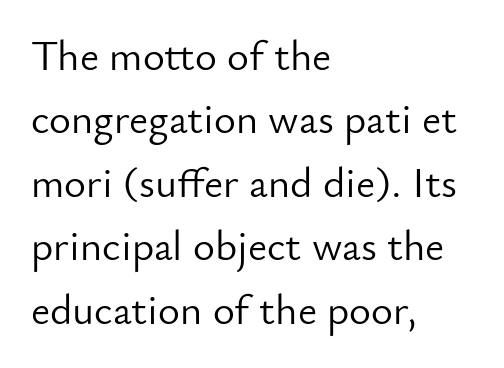
The image shows 42 px light sans-serif type, upright; set left-aligned, normal line spacing (1.51x), normal letter spacing, not underlined; low stroke contrast and a small x-height.
